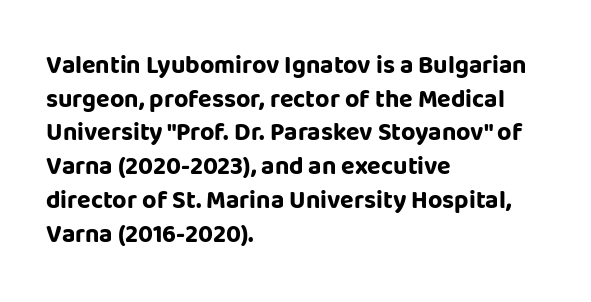
{"italic": "no", "bold": "yes", "underline": "no", "align": "left", "line_spacing": "normal", "line_spacing_ratio": 1.35, "letter_spacing": "normal", "letter_spacing_em": 0.0, "glyph_px": 25}
